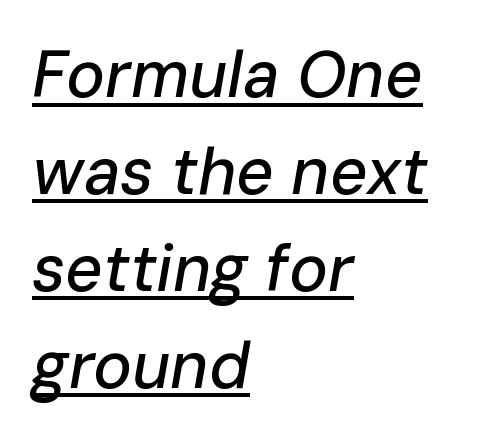
Q: Is the text italic (slanted)? A: Yes, it leans right by about 10 degrees.
Q: Is the text underlined? A: Yes.
Q: How is the paragraph aligned? A: Left-aligned.
Q: Is the spacing between letters normal or unusually wide? A: Normal.
Q: Is the spacing between lines tight, normal or loose? A: Normal.
Q: Width (condensed, normal, or wide)? A: Normal.
Q: Stroke contrast? A: Low.
Q: x-height? A: Medium.
Q: Monospaced? A: No.
